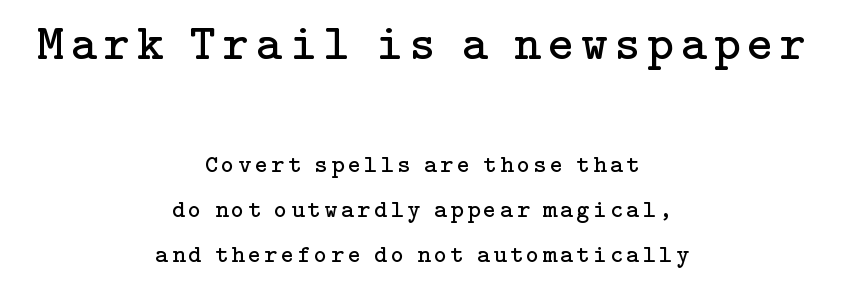
The image shows 50 px regular-weight serif type, upright; set centered, line spacing 1.8x, not underlined; the first (top) block is 2.0x larger; low stroke contrast and a medium x-height.
